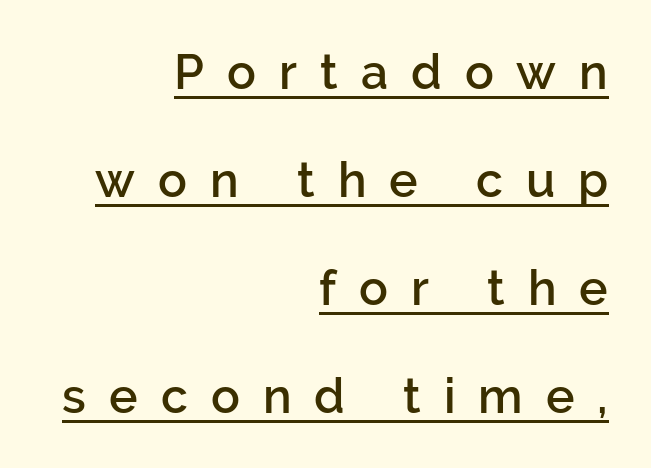
Leading is clearly above the norm, producing a sparse column. Beneath each row of characters lies a ruled line. Character widths vary here, with narrow letters taking less room than wide ones. This sample uses an upright cut, with every glyph sitting square on the baseline. The rendering shows plain stroke endings on the letterforms — a sans-serif design. Teacher's note: observe the even right margin — that is flush-right alignment.
